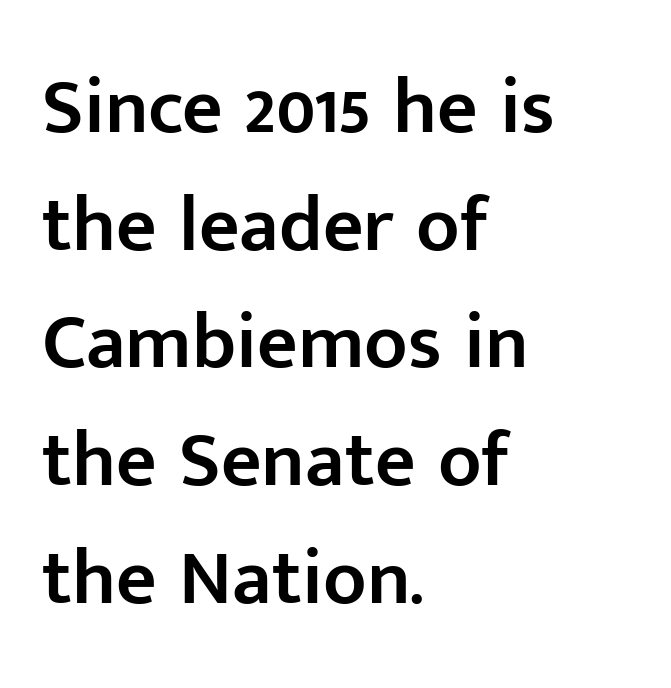
Q: Is the text bold? A: Semi-bold.
Q: Is the text italic (slanted)? A: No, it is upright.
Q: Is the typeface a serif or a sans-serif typeface? A: Sans-serif.
Q: Is the text underlined? A: No.
Q: How is the paragraph aligned? A: Left-aligned.
Q: Is the spacing between letters normal or unusually wide? A: Normal.
Q: Is the spacing between lines tight, normal or loose? A: Normal.
Q: Width (condensed, normal, or wide)? A: Normal.
Q: Stroke contrast? A: Low.
Q: x-height? A: Medium.
Q: Monospaced? A: No.
